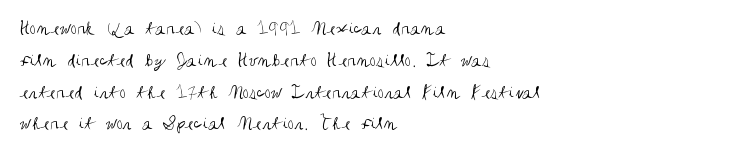
The image shows 20 px text type; set left-aligned, normal line spacing (1.59x), normal letter spacing, not underlined.
